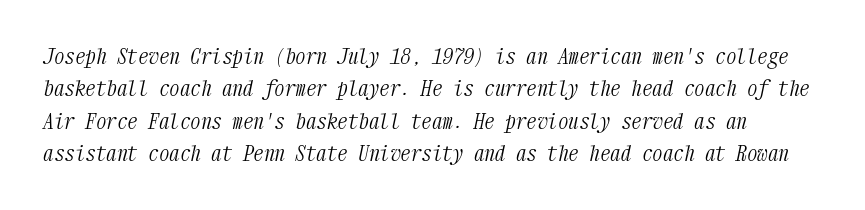
The image shows 21 px text type, italic (leaning right); set normal line spacing (1.54x), normal letter spacing, not underlined.
